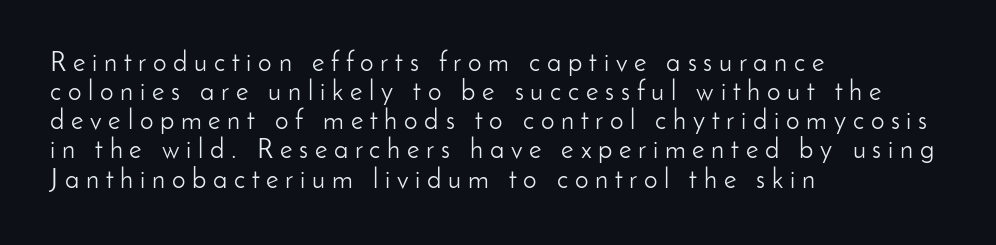
{"italic": "no", "bold": "no", "underline": "no", "align": "left", "line_spacing": "tight", "line_spacing_ratio": 1.08, "letter_spacing": "wide", "letter_spacing_em": 0.25, "glyph_px": 27}
